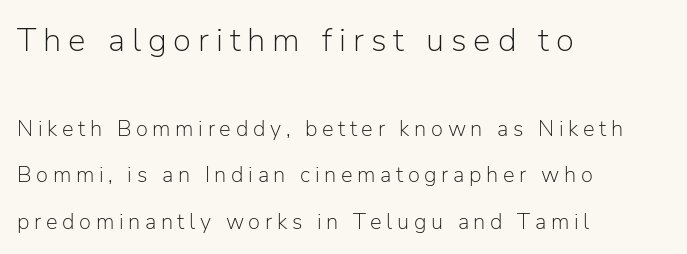
Q: Is the text bold? A: No.
Q: Is the text italic (slanted)? A: No, it is upright.
Q: Is the typeface a serif or a sans-serif typeface? A: Sans-serif.
Q: Is the text underlined? A: No.
Q: How is the paragraph aligned? A: Left-aligned.
Q: Is the spacing between letters normal or unusually wide? A: Unusually wide.
Q: Is the spacing between lines tight, normal or loose? A: Loose.
Q: Which block of text is set in a larger size, the first (top) or the second (bottom)? A: The first (top) one.
Q: Width (condensed, normal, or wide)? A: Normal.
Q: Stroke contrast? A: Low.
Q: x-height? A: Medium.
Q: Monospaced? A: No.
